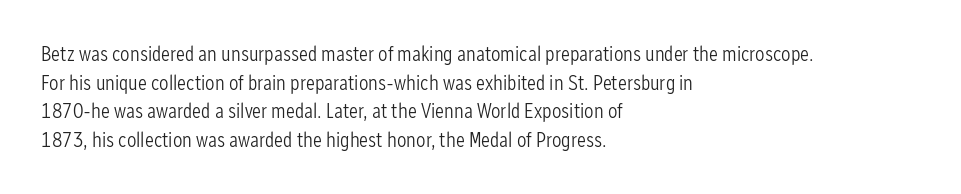
Q: Is the text bold? A: No.
Q: Is the text italic (slanted)? A: No, it is upright.
Q: Is the text underlined? A: No.
Q: How is the paragraph aligned? A: Left-aligned.
Q: Is the spacing between letters normal or unusually wide? A: Normal.
Q: Is the spacing between lines tight, normal or loose? A: Normal.
